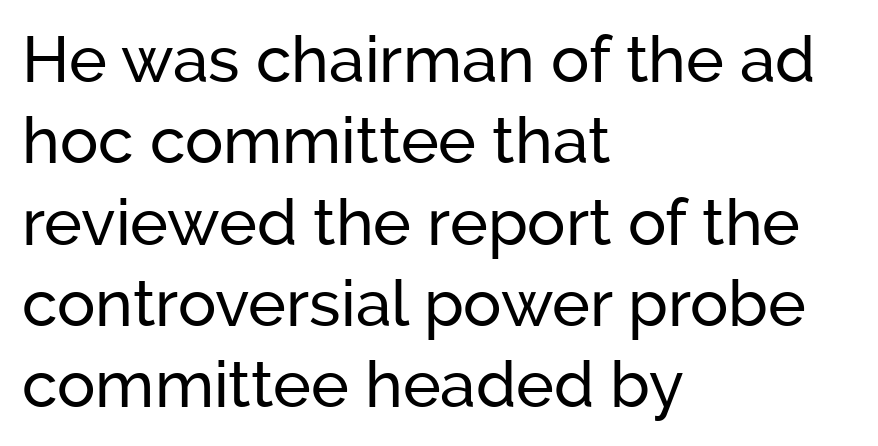
The passage shown has conventional tracking throughout. Unlike italic type, these characters show no tilt at all. In terms of leading, this rendering sits right in the middle. Typographically, this falls in the sans-serif category. The space directly below the letters is spotless.
